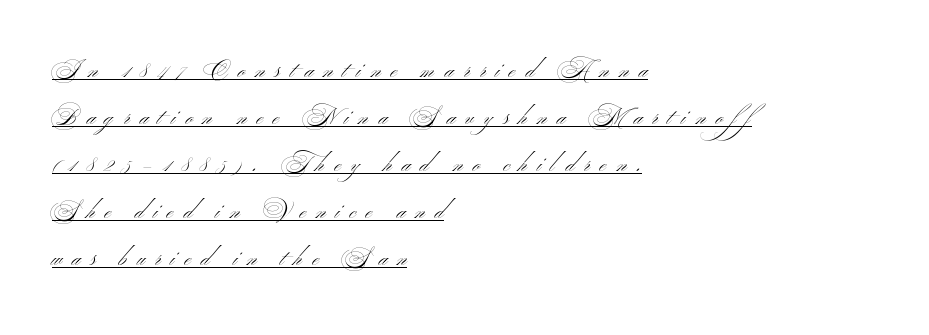
Q: Is the text bold? A: No.
Q: Is the text italic (slanted)? A: Yes.
Q: Is the text underlined? A: Yes.
Q: How is the paragraph aligned? A: Left-aligned.
Q: Is the spacing between letters normal or unusually wide? A: Unusually wide.
Q: Is the spacing between lines tight, normal or loose? A: Loose.
